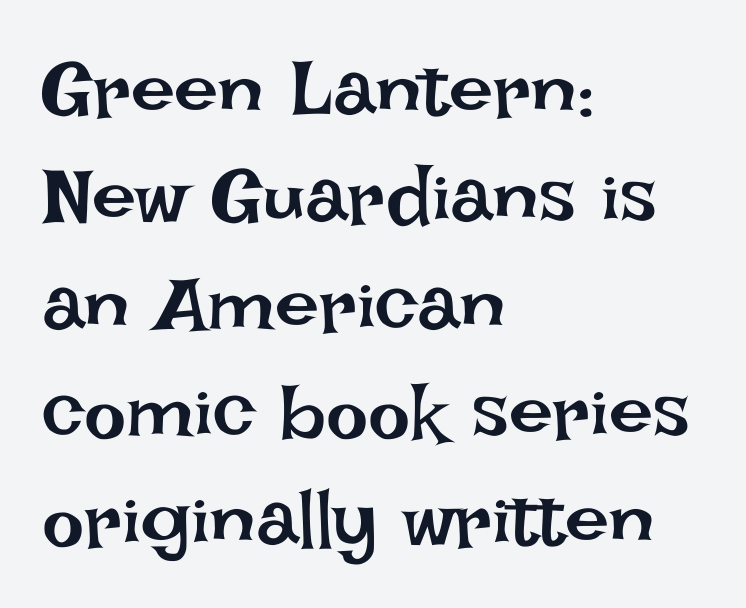
Q: Is the text bold? A: No.
Q: Is the text italic (slanted)? A: No, it is upright.
Q: Is the text underlined? A: No.
Q: How is the paragraph aligned? A: Left-aligned.
Q: Is the spacing between letters normal or unusually wide? A: Normal.
Q: Is the spacing between lines tight, normal or loose? A: Normal.
Q: Width (condensed, normal, or wide)? A: Normal.
Q: Stroke contrast? A: Low.
Q: x-height? A: Large.
Q: Monospaced? A: No.
